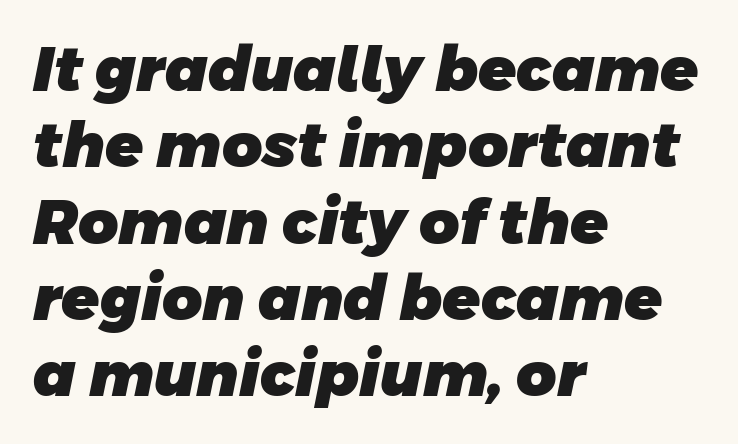
Glyph-to-glyph distance matches everyday printed text. Weight: bold. A typesetter would call this proportional, since set widths differ per character. Is the block centered? No — it sits flush against the left margin. No feet cap the strokes, marking this as sans-serif type. The area under the type is left untouched.
